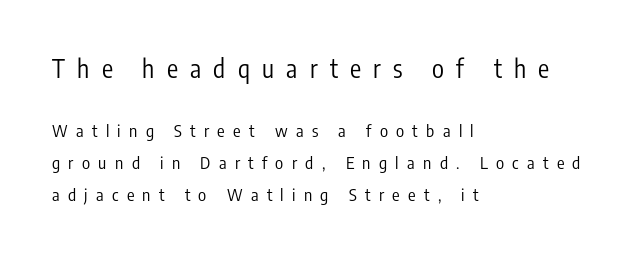
Two sizes are in play, and the larger belongs to the first block. Letters have the restrained weight of plain body copy at most. The type is letterspaced generously, with wide tracking. A bare baseline throughout the passage. Leftover space on each line is placed entirely after the last word.
